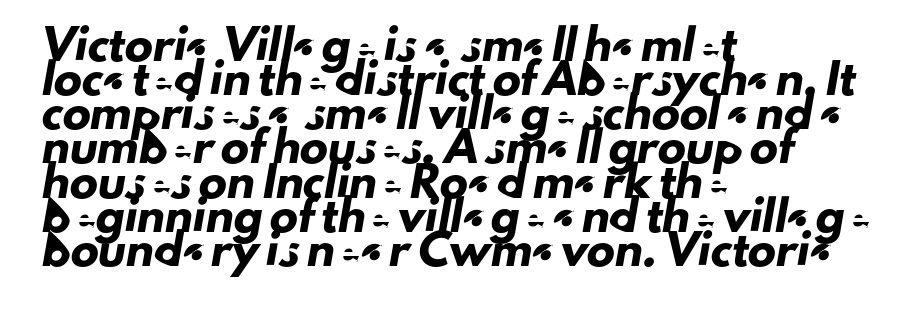
Is the letter spacing exaggerated? No — it looks like the ordinary default. Type style note: lacks serifs. Do the characters align in a grid? No, the font is proportional. A student would call this left alignment; a typographer would say flush left, rag right.
